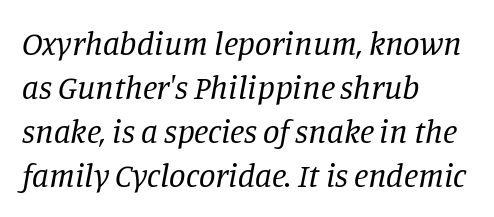
The image shows 33 px regular-weight serif type, italic (leaning right); set left-aligned, normal line spacing (1.33x), normal letter spacing, not underlined; low stroke contrast and a large x-height.
